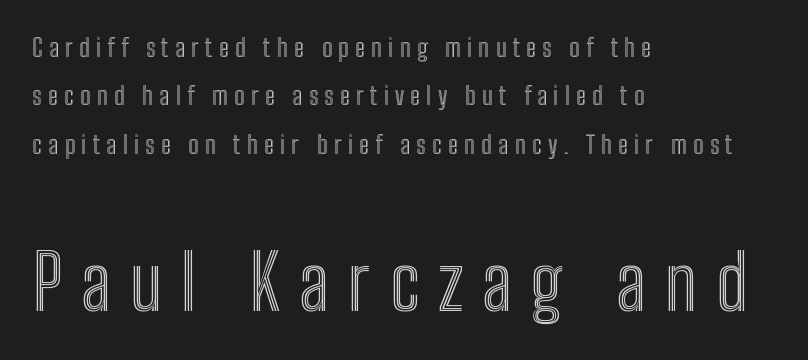
{"italic": "no", "width": "condensed", "x_height": "medium", "monospaced": "no", "underline": "no", "align": "left", "line_spacing": "loose", "line_spacing_ratio": 1.94, "letter_spacing": "wide", "letter_spacing_em": 0.25, "larger_block": "second", "size_ratio": 3.0, "glyph_px": 75}
